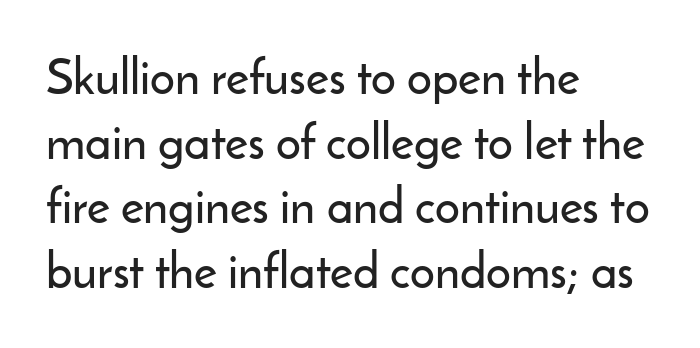
The image shows 49 px sans-serif type, upright; set left-aligned, normal line spacing (1.32x), normal letter spacing, not underlined; low stroke contrast and a small x-height.
